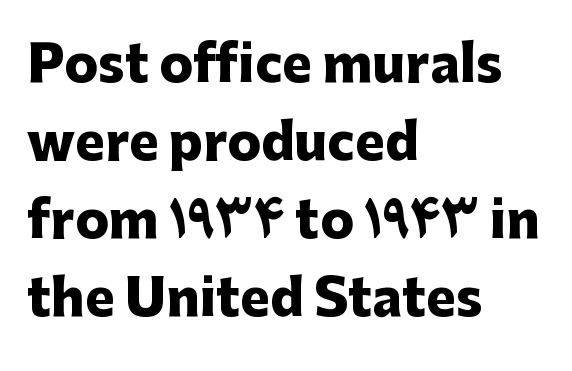
{"serif": "no", "italic": "no", "bold": "yes", "weight": "heavy", "width": "normal", "stroke_contrast": "low", "x_height": "medium", "monospaced": "no", "underline": "no", "align": "left", "line_spacing": "normal", "line_spacing_ratio": 1.56, "letter_spacing": "normal", "letter_spacing_em": 0.0, "glyph_px": 50}
